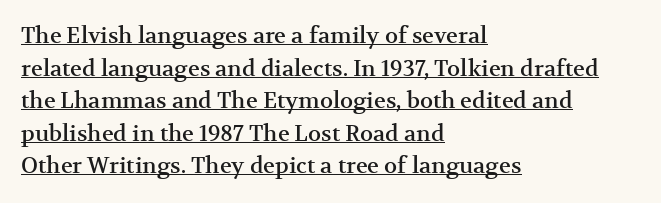
Words appear dense and cohesive because spacing is normal. The lettering stays uniformly vertical, giving the passage a roman look. Whoever set this chose a conventional vertical rhythm. This sample carries an underscore along the baseline area. The passage is arranged the way most books set body copy — flush left.
